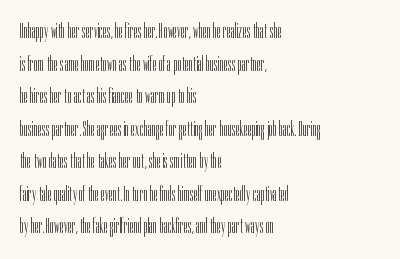
The image shows 21 px text type, upright; set left-aligned, normal line spacing (1.55x), normal letter spacing, not underlined.
